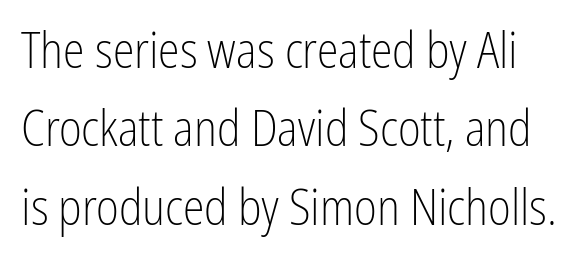
{"serif": "no", "italic": "no", "bold": "no", "weight": "light", "width": "condensed", "stroke_contrast": "low", "x_height": "medium", "monospaced": "no", "underline": "no", "line_spacing": "normal", "line_spacing_ratio": 1.6, "letter_spacing": "normal", "letter_spacing_em": 0.0, "glyph_px": 49}
